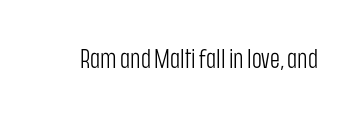
The image shows 27 px text type, upright; set normal letter spacing, not underlined.
